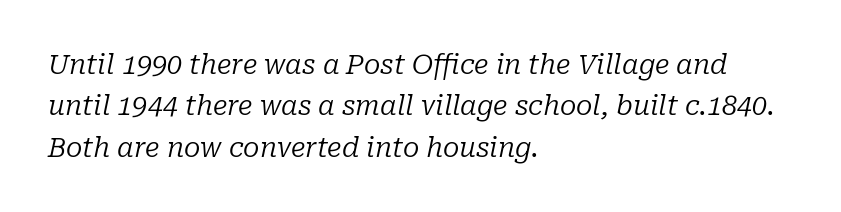
The face used here has a pronounced slope to its letters. The vertical gap from one line to the next is medium. The gaps between neighbouring characters are ordinary and unremarkable. No extra ink here — the face is not bold. Plain, unruled lines of type. Is the block centered? No — it sits flush against the left margin.
